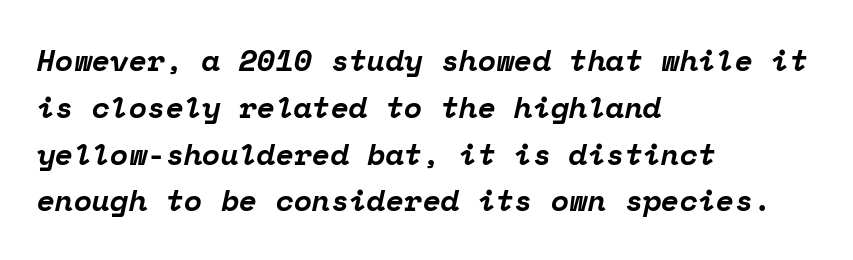
{"serif": "yes", "italic": "yes", "lean": "right", "slant_degrees": 12, "bold": "yes", "weight": "bold", "width": "normal", "stroke_contrast": "low", "x_height": "medium", "monospaced": "yes", "underline": "no", "align": "left", "line_spacing": "normal", "line_spacing_ratio": 1.56, "letter_spacing": "normal", "letter_spacing_em": 0.0, "glyph_px": 30}
